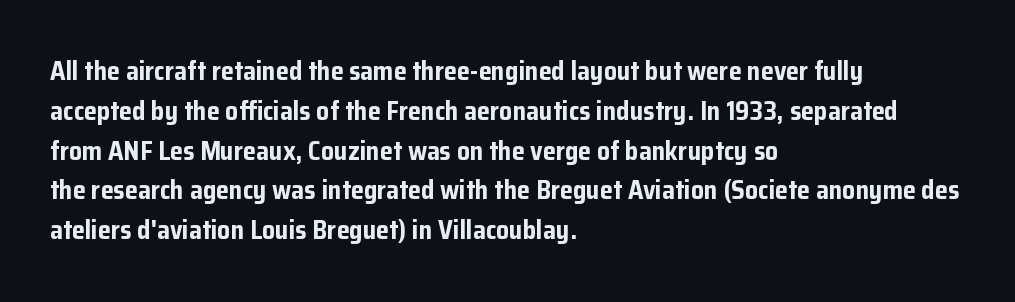
The image shows 26 px bold type, upright; set left-aligned, normal line spacing (1.53x), normal letter spacing, not underlined.
